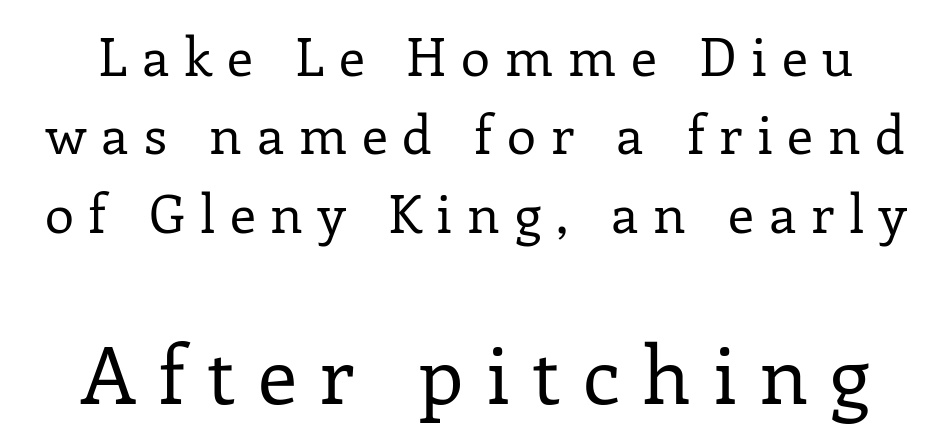
Observe the wide spacing: letters keep a clear distance from each other. On a weight scale, this lands at 450 or below. The lettering stays uniformly vertical, giving the passage a roman look. Each letter keeps its own natural width here, so spacing adapts to shape. Only glyphs here, with clear space below each row. This block has exactly the height ordinary leading produces.
